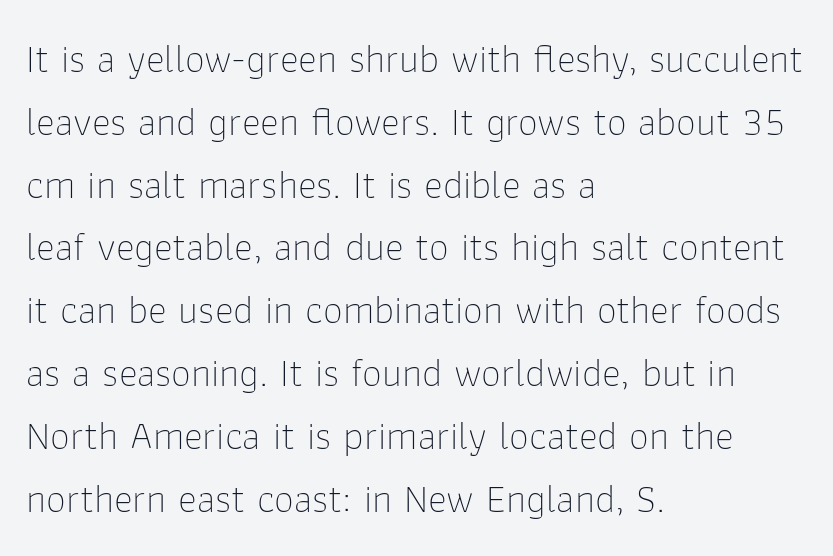
The image shows 40 px thin sans-serif type, upright; set left-aligned, normal line spacing (1.57x), normal letter spacing, not underlined; low stroke contrast and a medium x-height.
